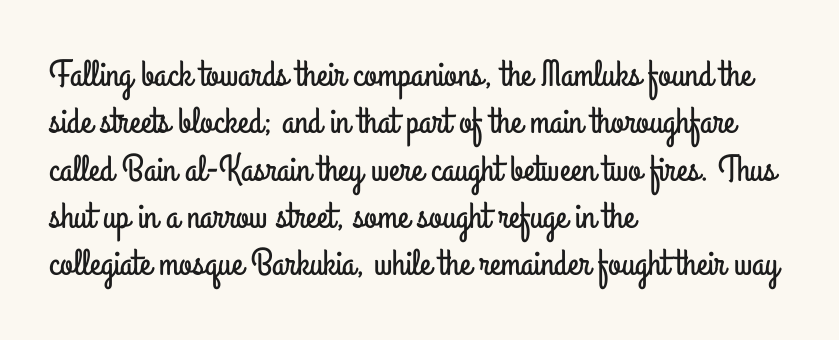
Q: Is the text italic (slanted)? A: No, it is upright.
Q: Is the typeface a serif or a sans-serif typeface? A: Sans-serif.
Q: Is the text underlined? A: No.
Q: How is the paragraph aligned? A: Left-aligned.
Q: Is the spacing between letters normal or unusually wide? A: Normal.
Q: Is the spacing between lines tight, normal or loose? A: Normal.
Q: Width (condensed, normal, or wide)? A: Condensed.
Q: Stroke contrast? A: Low.
Q: x-height? A: Small.
Q: Monospaced? A: No.
